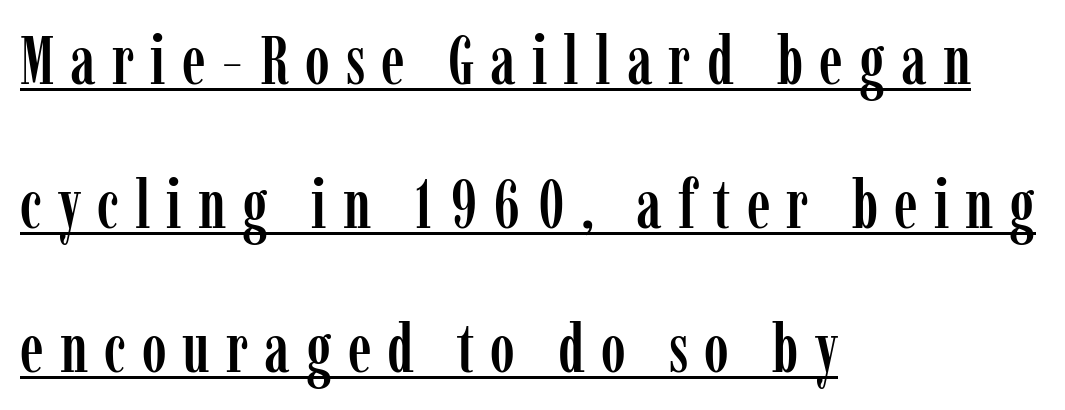
The passage shown is typed in a proportional face where columns would drift. The gaps between neighbouring characters are conspicuously large. Emphasis is given by a line drawn under the lettering. Notice how the stems are strictly vertical — no italics here.
